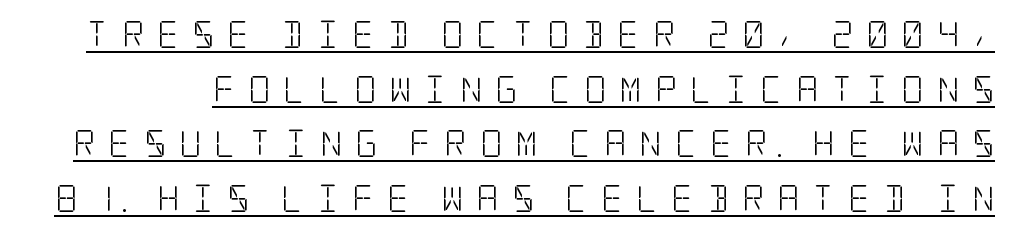
Q: Is the text bold? A: No.
Q: Is the text italic (slanted)? A: No, it is upright.
Q: Is the text underlined? A: Yes.
Q: Is the spacing between letters normal or unusually wide? A: Unusually wide.
Q: Is the spacing between lines tight, normal or loose? A: Loose.
